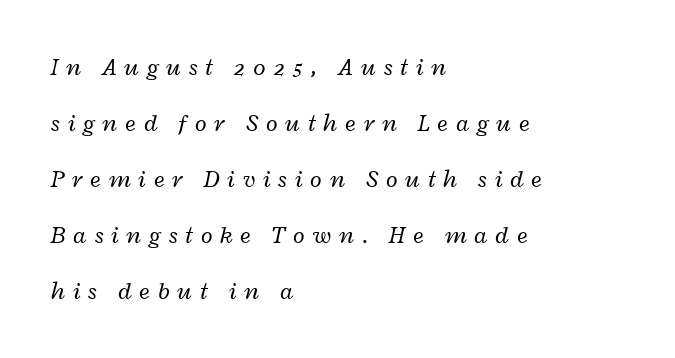
{"italic": "yes", "lean": "right", "slant_degrees": 12, "bold": "no", "underline": "no", "align": "left", "line_spacing": "loose", "line_spacing_ratio": 2.33, "letter_spacing": "wide", "letter_spacing_em": 0.33, "glyph_px": 24}
